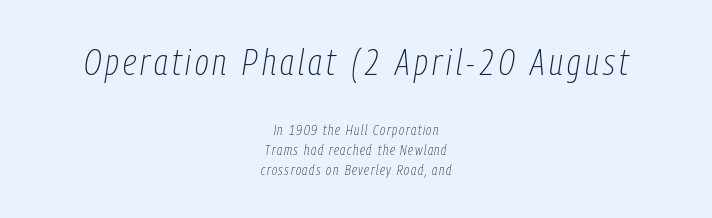
Character size in the leading block exceeds that of the trailing block. A clean baseline with only descenders dipping below it. Varying glyph widths throughout — classic text-font behaviour. In terms of leading, this rendering sits right in the middle. Slant detected: the letters are inclined.
